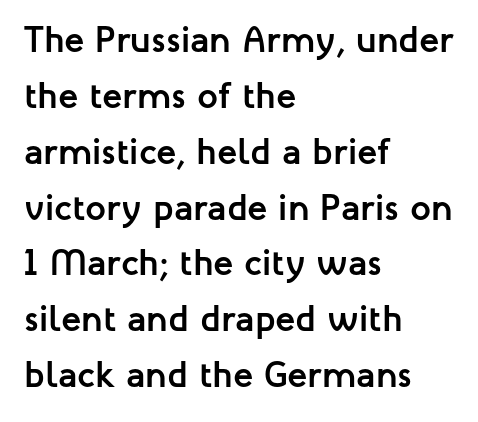
Q: Is the text bold? A: Yes.
Q: Is the text italic (slanted)? A: No, it is upright.
Q: Is the typeface a serif or a sans-serif typeface? A: Sans-serif.
Q: Is the text underlined? A: No.
Q: How is the paragraph aligned? A: Left-aligned.
Q: Is the spacing between letters normal or unusually wide? A: Normal.
Q: Is the spacing between lines tight, normal or loose? A: Normal.
Q: Width (condensed, normal, or wide)? A: Normal.
Q: Stroke contrast? A: Low.
Q: x-height? A: Medium.
Q: Monospaced? A: No.
